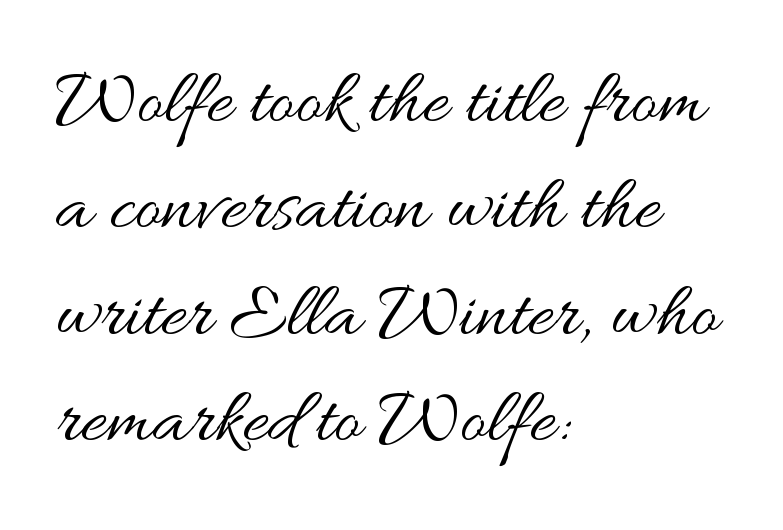
{"bold": "no", "weight": "regular", "width": "wide", "stroke_contrast": "medium", "x_height": "small", "monospaced": "no", "underline": "no", "align": "left", "line_spacing": "normal", "line_spacing_ratio": 1.33, "letter_spacing": "normal", "letter_spacing_em": 0.0, "glyph_px": 80}
